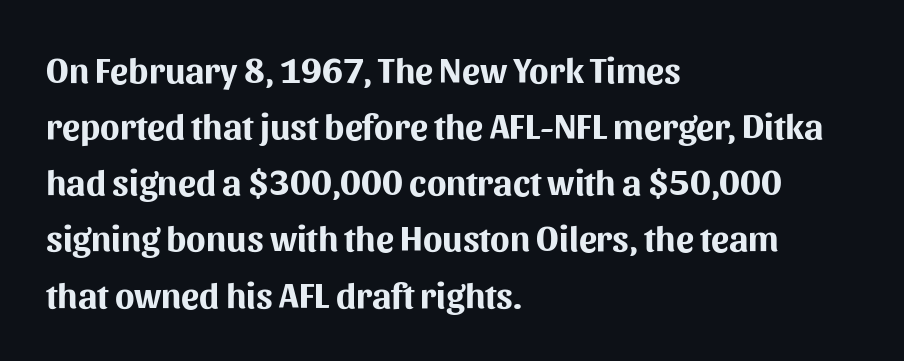
{"serif": "no", "italic": "no", "bold": "yes", "weight": "bold", "width": "normal", "stroke_contrast": "medium", "x_height": "medium", "monospaced": "no", "underline": "no", "align": "left", "line_spacing": "normal", "line_spacing_ratio": 1.56, "letter_spacing": "normal", "letter_spacing_em": 0.0, "glyph_px": 36}
